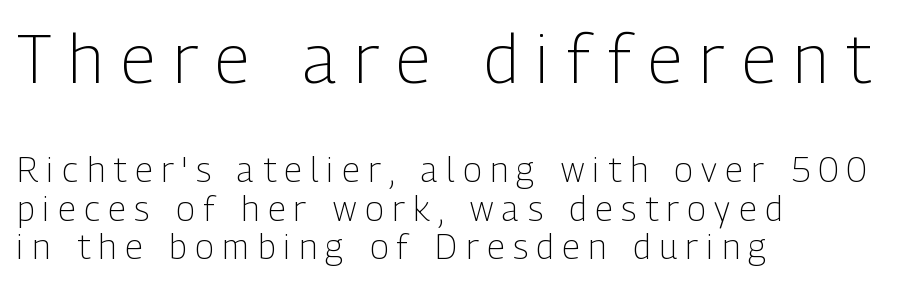
Q: Is the text bold? A: No.
Q: Is the text italic (slanted)? A: No, it is upright.
Q: Is the typeface a serif or a sans-serif typeface? A: Sans-serif.
Q: Is the text underlined? A: No.
Q: How is the paragraph aligned? A: Left-aligned.
Q: Is the spacing between letters normal or unusually wide? A: Unusually wide.
Q: Is the spacing between lines tight, normal or loose? A: Tight.
Q: Which block of text is set in a larger size, the first (top) or the second (bottom)? A: The first (top) one.
Q: Width (condensed, normal, or wide)? A: Condensed.
Q: Stroke contrast? A: Low.
Q: x-height? A: Medium.
Q: Monospaced? A: No.
